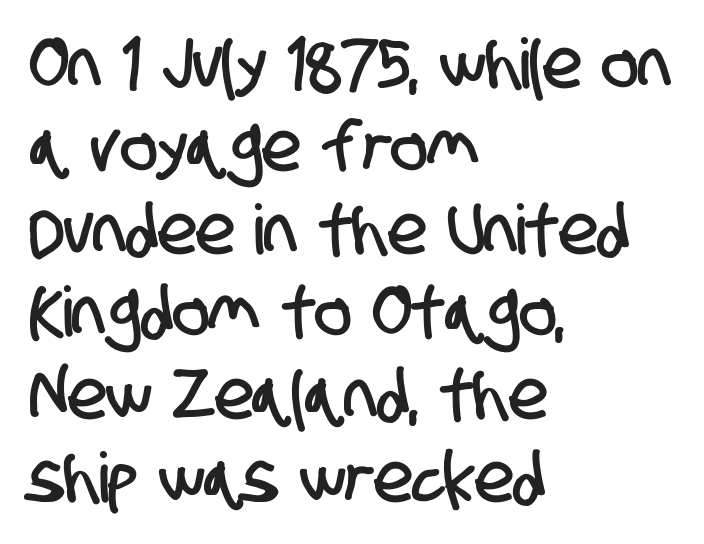
Q: Is the typeface a serif or a sans-serif typeface? A: Sans-serif.
Q: Is the text underlined? A: No.
Q: How is the paragraph aligned? A: Left-aligned.
Q: Is the spacing between letters normal or unusually wide? A: Normal.
Q: Width (condensed, normal, or wide)? A: Condensed.
Q: Stroke contrast? A: Low.
Q: x-height? A: Large.
Q: Monospaced? A: No.
